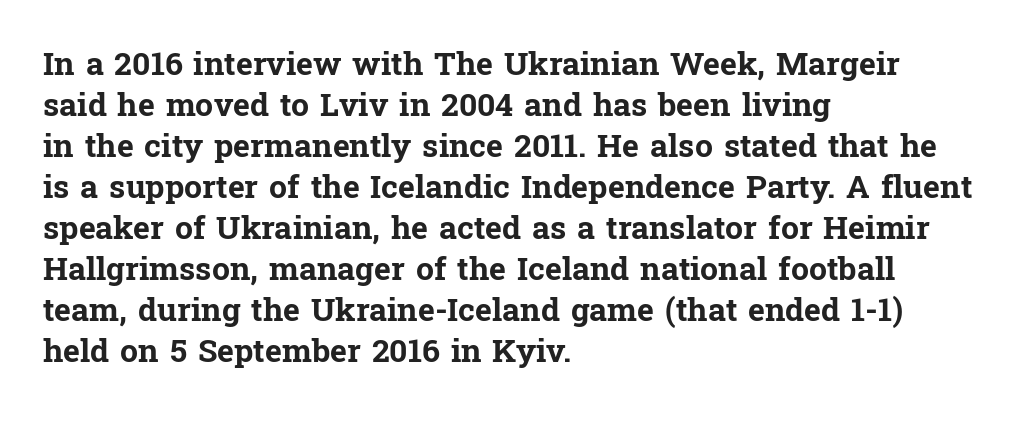
The image shows 32 px bold serif type, upright; set left-aligned, normal line spacing (1.28x), normal letter spacing, not underlined; low stroke contrast and a medium x-height.
